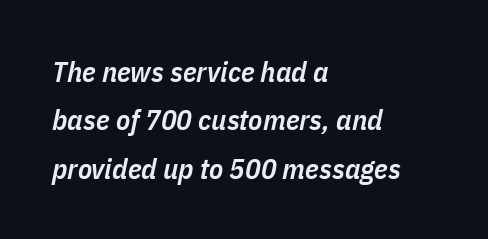
{"italic": "yes", "lean": "right", "slant_degrees": 11, "bold": "semi", "weight": "semibold", "width": "condensed", "stroke_contrast": "low", "x_height": "medium", "monospaced": "no", "underline": "no", "align": "left", "line_spacing": "normal", "line_spacing_ratio": 1.67, "letter_spacing": "normal", "letter_spacing_em": 0.0, "glyph_px": 29}
